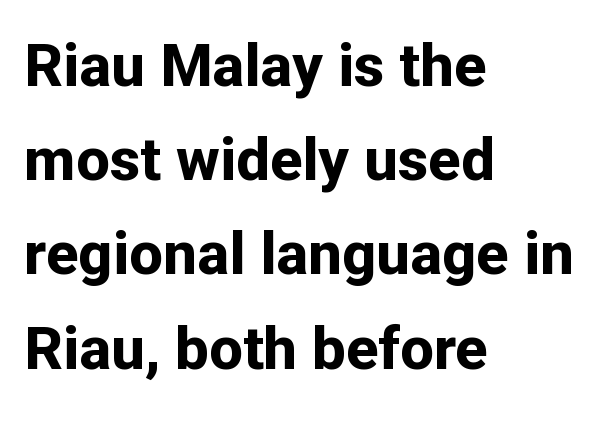
{"serif": "no", "italic": "no", "bold": "yes", "weight": "bold", "width": "normal", "stroke_contrast": "low", "x_height": "medium", "monospaced": "no", "underline": "no", "align": "left", "line_spacing": "normal", "line_spacing_ratio": 1.57, "letter_spacing": "normal", "letter_spacing_em": 0.0, "glyph_px": 60}
